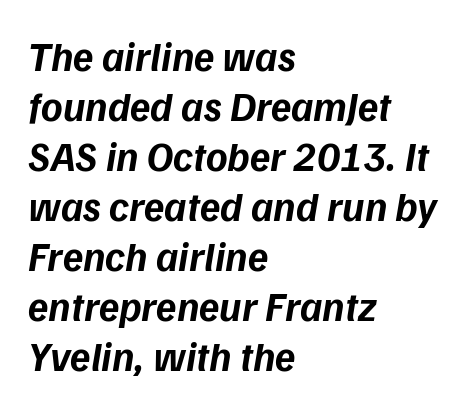
{"italic": "yes", "lean": "right", "slant_degrees": 9, "bold": "yes", "weight": "bold", "width": "normal", "stroke_contrast": "low", "x_height": "medium", "monospaced": "no", "underline": "no", "align": "left", "line_spacing_ratio": 1.22, "letter_spacing": "normal", "letter_spacing_em": 0.0, "glyph_px": 41}
